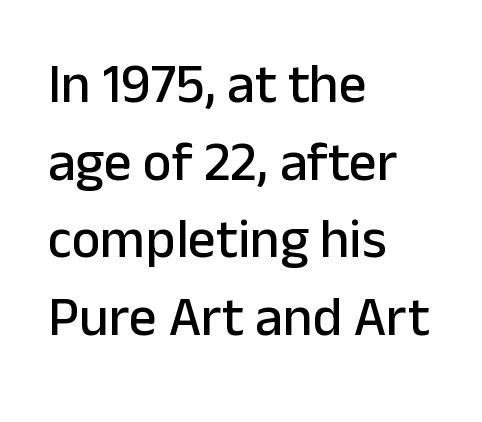
Q: Is the text italic (slanted)? A: No, it is upright.
Q: Is the typeface a serif or a sans-serif typeface? A: Sans-serif.
Q: Is the text underlined? A: No.
Q: How is the paragraph aligned? A: Left-aligned.
Q: Is the spacing between letters normal or unusually wide? A: Normal.
Q: Is the spacing between lines tight, normal or loose? A: Normal.
Q: Width (condensed, normal, or wide)? A: Normal.
Q: Stroke contrast? A: Low.
Q: x-height? A: Medium.
Q: Monospaced? A: No.
